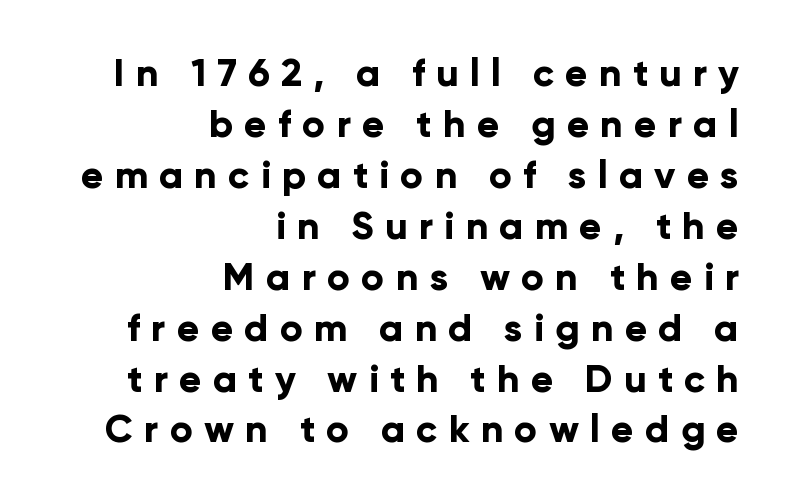
The image shows 38 px bold sans-serif type, upright; set right-aligned, normal line spacing (1.34x), unusually wide letter spacing (+0.29 em), not underlined; low stroke contrast and a medium x-height.
